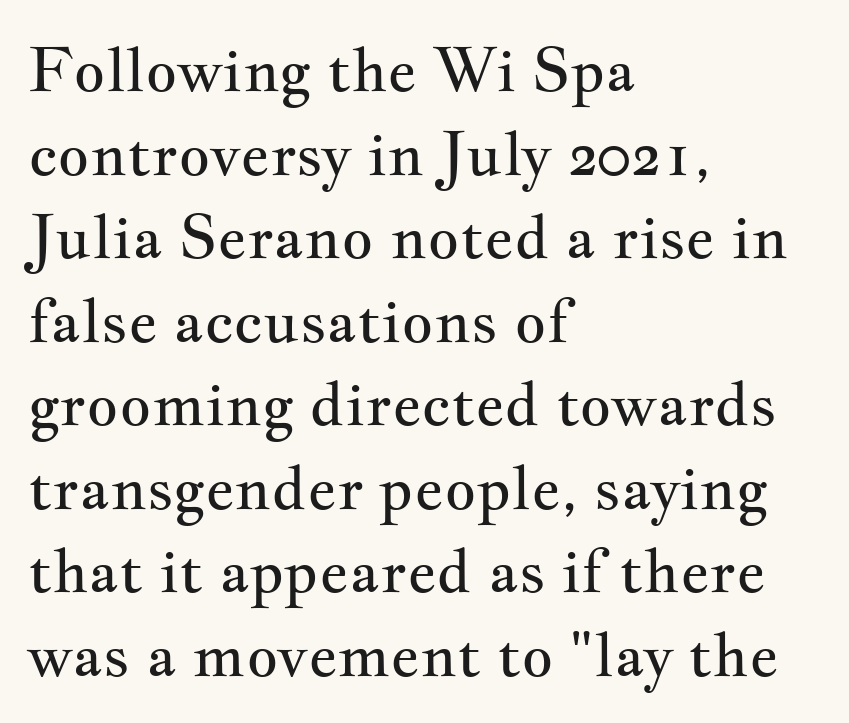
Q: Is the text bold? A: No.
Q: Is the text italic (slanted)? A: No, it is upright.
Q: Is the typeface a serif or a sans-serif typeface? A: Serif.
Q: Is the text underlined? A: No.
Q: How is the paragraph aligned? A: Left-aligned.
Q: Is the spacing between letters normal or unusually wide? A: Normal.
Q: Is the spacing between lines tight, normal or loose? A: Normal.
Q: Width (condensed, normal, or wide)? A: Wide.
Q: Stroke contrast? A: Medium.
Q: x-height? A: Small.
Q: Monospaced? A: No.
